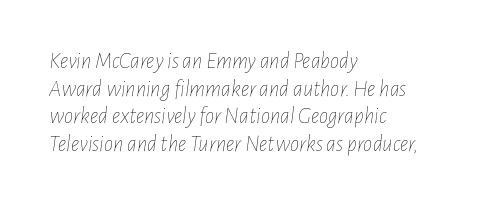
The space directly below the letters is spotless. The weight tops out at a normal text grade. Tracking here is standard; glyphs follow each other at the usual distance. Tall strokes in this sample are angled rather than plumb. Leftover space on each line is placed entirely after the last word.
